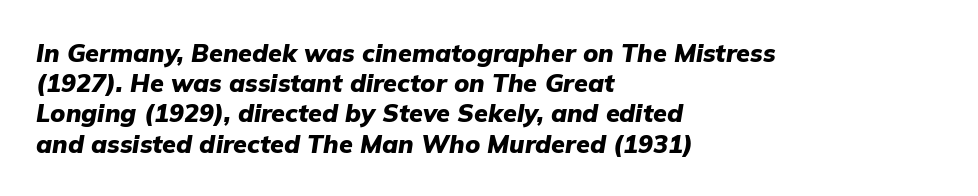
{"italic": "yes", "lean": "right", "slant_degrees": 9, "bold": "yes", "underline": "no", "align": "left", "line_spacing_ratio": 1.21, "letter_spacing": "normal", "letter_spacing_em": 0.0, "glyph_px": 25}
